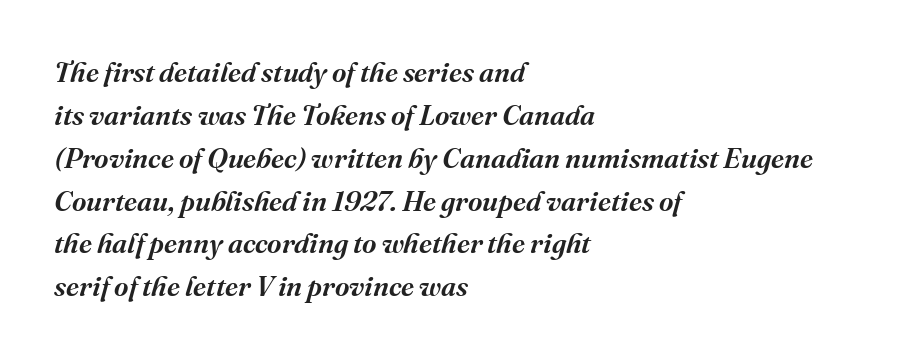
The image shows 28 px serif type, italic (leaning right); set left-aligned, normal line spacing (1.53x), normal letter spacing, not underlined; medium stroke contrast and a medium x-height.
